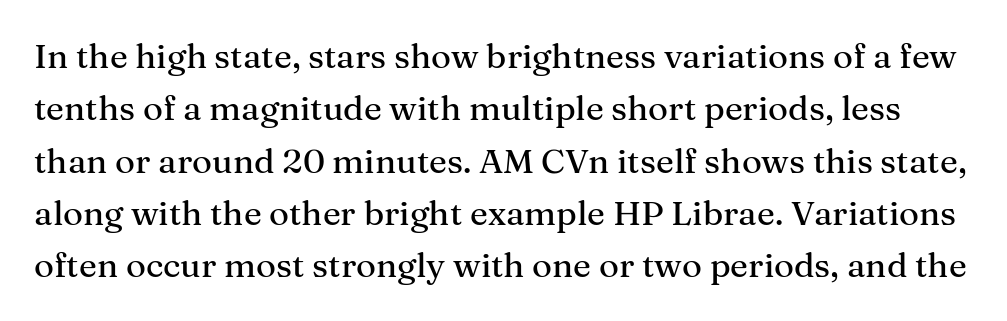
Q: Is the text italic (slanted)? A: No, it is upright.
Q: Is the typeface a serif or a sans-serif typeface? A: Serif.
Q: Is the text underlined? A: No.
Q: Is the spacing between letters normal or unusually wide? A: Normal.
Q: Is the spacing between lines tight, normal or loose? A: Normal.
Q: Width (condensed, normal, or wide)? A: Normal.
Q: Stroke contrast? A: Medium.
Q: x-height? A: Medium.
Q: Monospaced? A: No.
